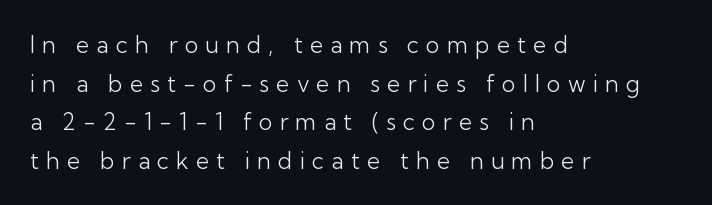
{"italic": "no", "bold": "no", "underline": "no", "align": "left", "line_spacing": "normal", "line_spacing_ratio": 1.68, "letter_spacing": "wide", "letter_spacing_em": 0.31, "glyph_px": 23}
